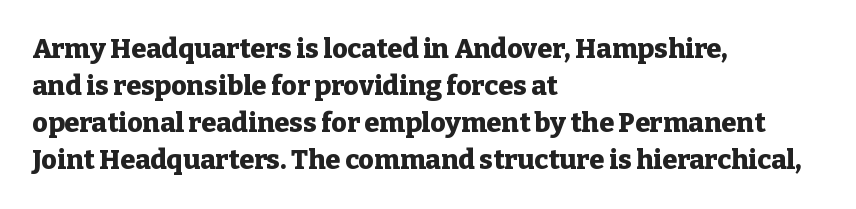
The image shows 27 px bold type, upright; set left-aligned, normal line spacing (1.37x), normal letter spacing, not underlined.
